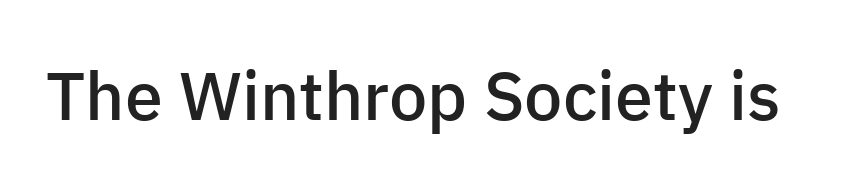
{"serif": "no", "italic": "no", "bold": "semi", "weight": "semibold", "width": "normal", "stroke_contrast": "low", "x_height": "medium", "monospaced": "no", "underline": "no", "letter_spacing": "normal", "letter_spacing_em": 0.0, "glyph_px": 68}
